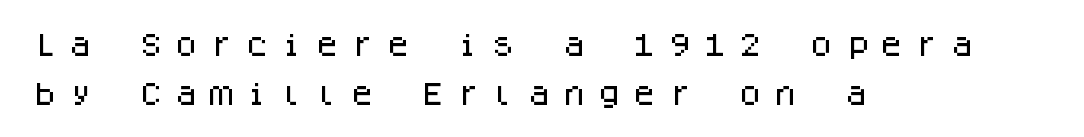
Rendered with straight, roman letterforms. The paragraph shown leans on its left margin. Unmarked baselines from the first word to the last. The vertical gap from one line to the next is large. Tracking value appears strongly positive — letters spread wide.
